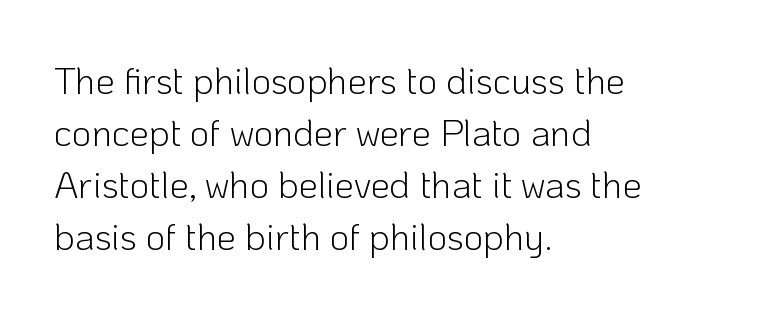
Examine the stroke ends and you'll find no serifs. Short note: letters normally spaced. Looks like regular typesetting: each glyph gets only the width it needs. Is the stroke heavy? The answer is a plain regular-or-lighter. Casual observation: everything's shoved over to the left.
